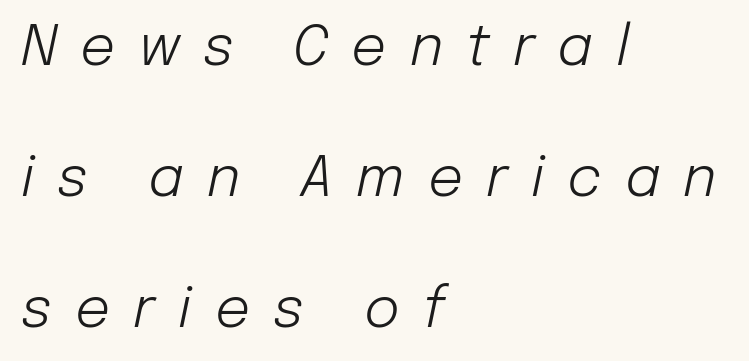
Q: Is the text bold? A: No.
Q: Is the text italic (slanted)? A: Yes, it leans right by about 12 degrees.
Q: Is the text underlined? A: No.
Q: How is the paragraph aligned? A: Left-aligned.
Q: Is the spacing between letters normal or unusually wide? A: Unusually wide.
Q: Is the spacing between lines tight, normal or loose? A: Loose.
Q: Width (condensed, normal, or wide)? A: Normal.
Q: Stroke contrast? A: Low.
Q: x-height? A: Medium.
Q: Monospaced? A: No.
